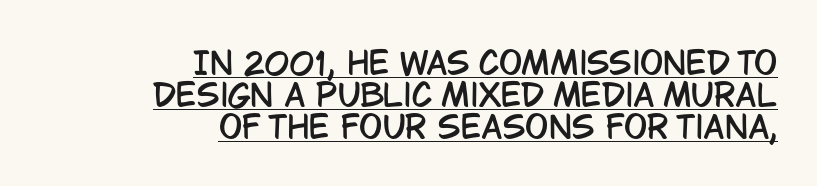
The rendering anchors every line to the right-hand side. A baseline rule has been typeset under these characters. Do the characters align in a grid? No, the font is proportional. Is this a sans? Yes — the strokes have no serifs. The lettering holds an erect, upright posture throughout. The line-height multiplier appears low, near solid setting.
